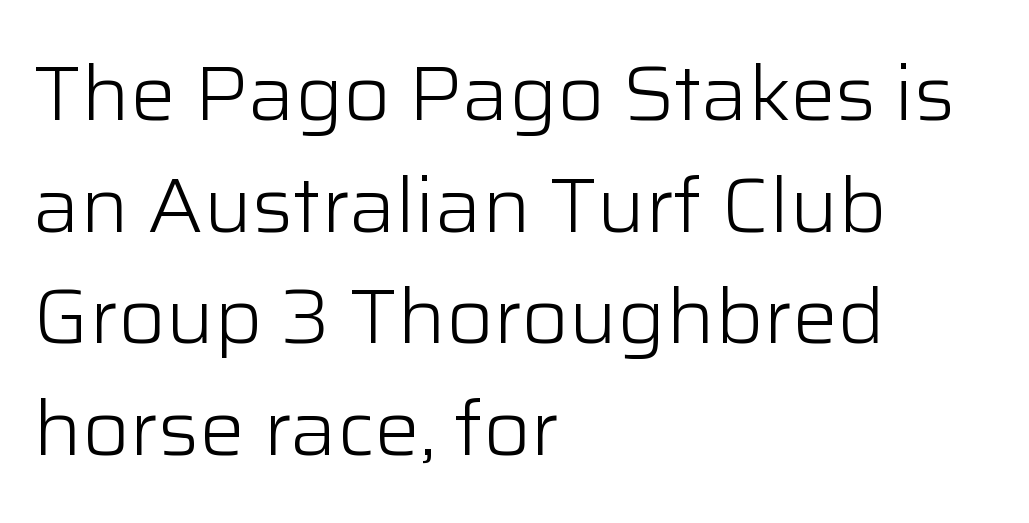
{"serif": "no", "italic": "no", "bold": "no", "weight": "light", "width": "normal", "stroke_contrast": "low", "x_height": "medium", "monospaced": "no", "underline": "no", "align": "left", "line_spacing": "normal", "line_spacing_ratio": 1.47, "letter_spacing": "normal", "letter_spacing_em": 0.0, "glyph_px": 76}
